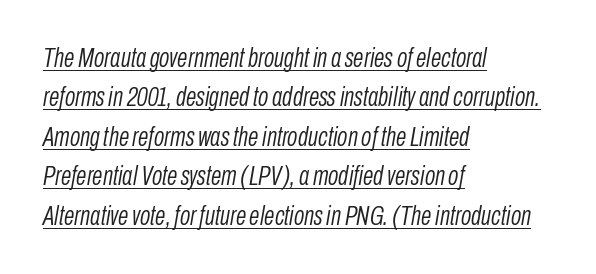
{"italic": "yes", "lean": "right", "slant_degrees": 10, "bold": "no", "underline": "yes", "align": "left", "line_spacing": "normal", "line_spacing_ratio": 1.46, "letter_spacing": "normal", "letter_spacing_em": 0.0, "glyph_px": 27}
